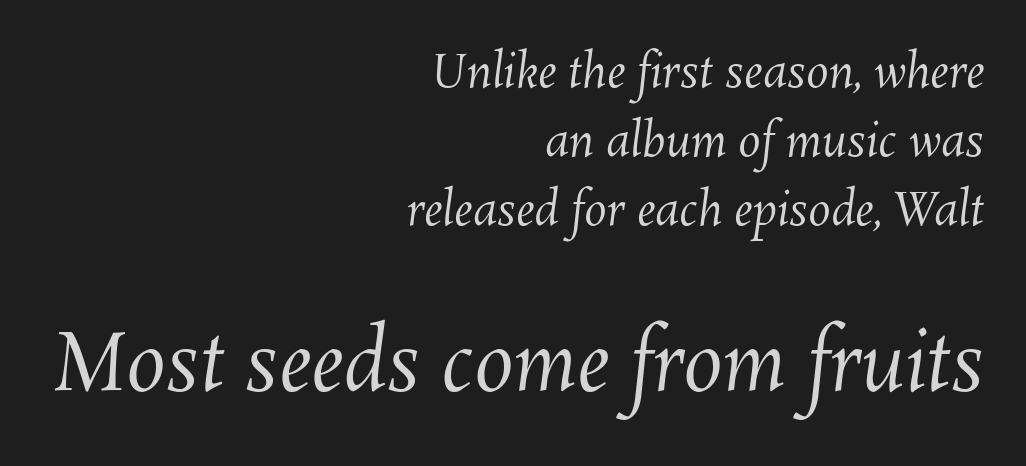
{"bold": "no", "weight": "regular", "width": "normal", "stroke_contrast": "medium", "x_height": "medium", "monospaced": "no", "underline": "no", "align": "right", "line_spacing": "normal", "line_spacing_ratio": 1.53, "letter_spacing": "normal", "letter_spacing_em": 0.0, "larger_block": "second", "size_ratio": 1.76, "glyph_px": 79}
